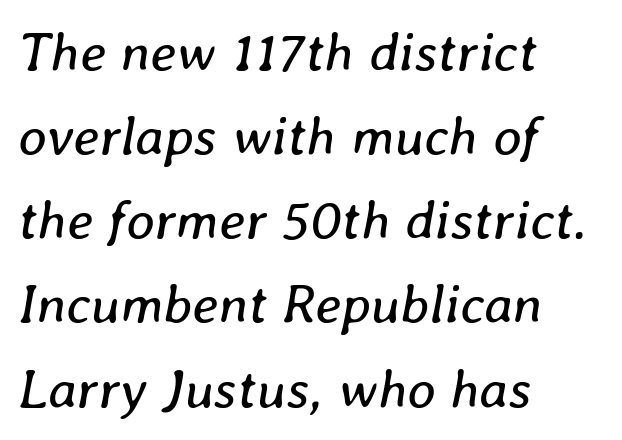
Q: Is the text bold? A: No.
Q: Is the text italic (slanted)? A: Yes, it leans right by about 8 degrees.
Q: Is the text underlined? A: No.
Q: How is the paragraph aligned? A: Left-aligned.
Q: Is the spacing between letters normal or unusually wide? A: Normal.
Q: Is the spacing between lines tight, normal or loose? A: Normal.
Q: Width (condensed, normal, or wide)? A: Normal.
Q: Stroke contrast? A: Low.
Q: x-height? A: Medium.
Q: Monospaced? A: No.
